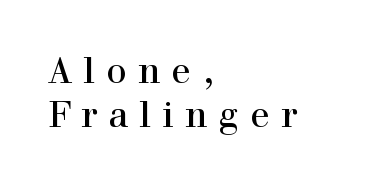
The image shows 36 px serif type, upright; set left-aligned, line spacing 1.21x, unusually wide letter spacing (+0.31 em), not underlined; a medium x-height.
